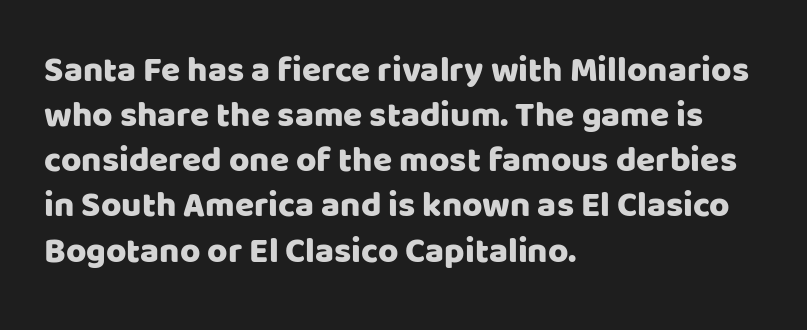
The image shows 35 px sans-serif type, upright; set left-aligned, normal line spacing (1.29x), normal letter spacing, not underlined; low stroke contrast and a large x-height.
